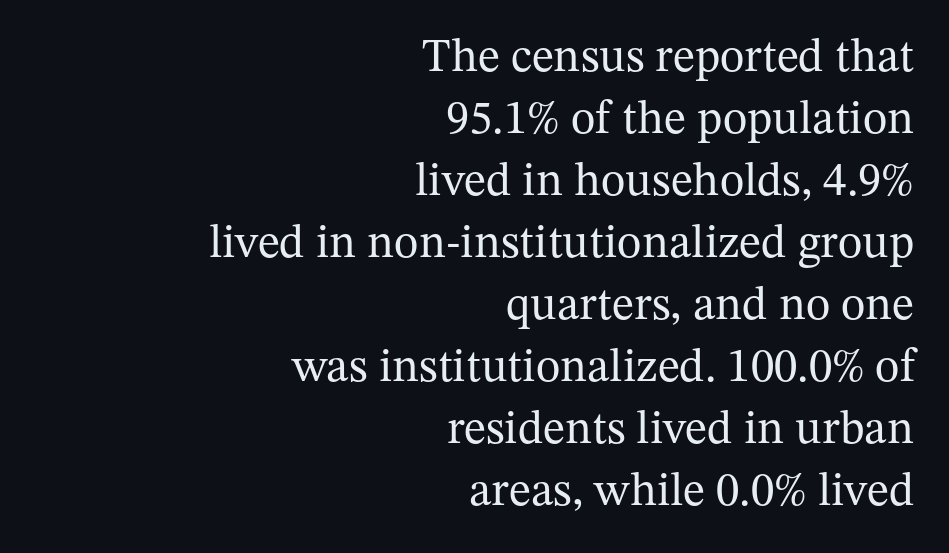
This is not heavy type; no bold has been used. Clear beneath every line of the passage. Check where the strokes stop: tiny serifs finish them off. The rendering anchors every line to the right-hand side. Whoever set this chose a conventional vertical rhythm.
